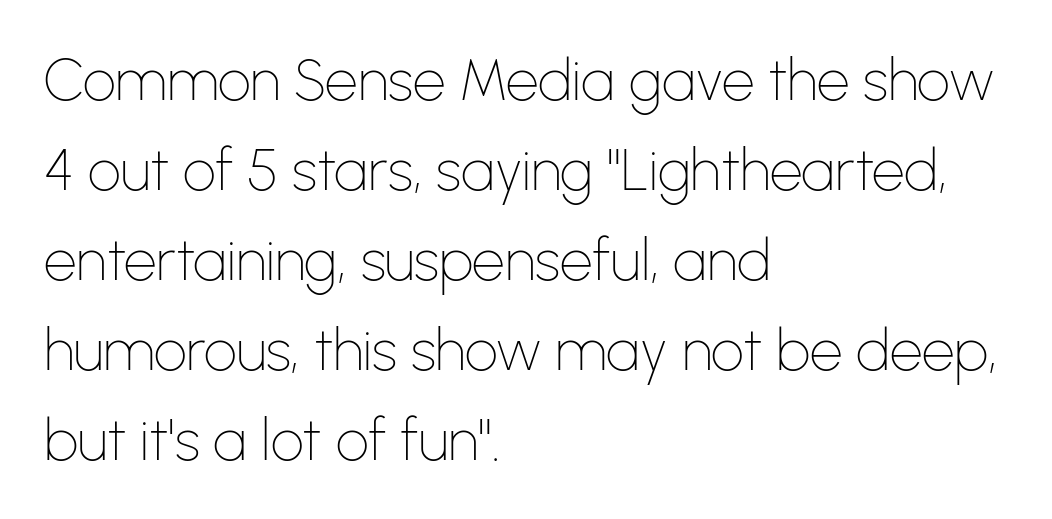
The image shows 58 px thin sans-serif type, upright; set left-aligned, normal line spacing (1.55x), normal letter spacing, not underlined; low stroke contrast and a medium x-height.
